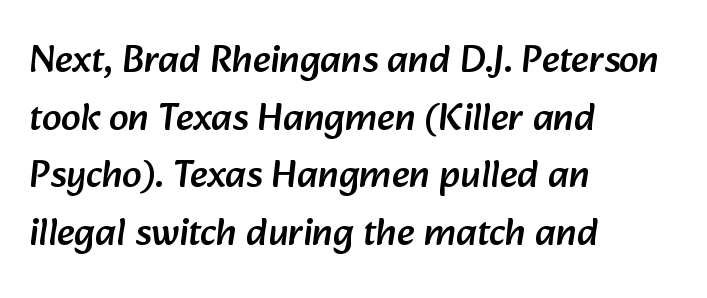
Q: Is the typeface a serif or a sans-serif typeface? A: Sans-serif.
Q: Is the text underlined? A: No.
Q: How is the paragraph aligned? A: Left-aligned.
Q: Is the spacing between letters normal or unusually wide? A: Normal.
Q: Is the spacing between lines tight, normal or loose? A: Normal.
Q: Width (condensed, normal, or wide)? A: Normal.
Q: Stroke contrast? A: Low.
Q: x-height? A: Medium.
Q: Monospaced? A: No.
